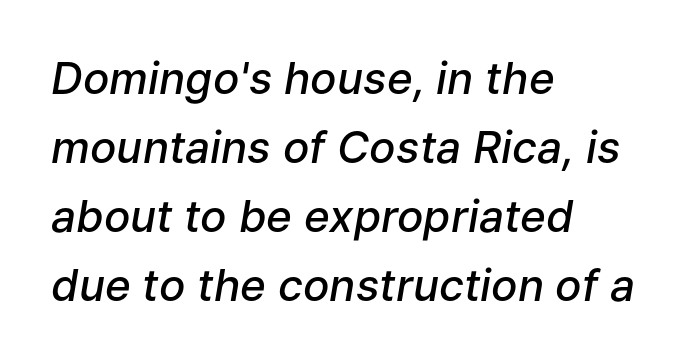
Q: Is the text bold? A: Semi-bold.
Q: Is the text italic (slanted)? A: Yes, it leans right by about 9 degrees.
Q: Is the text underlined? A: No.
Q: How is the paragraph aligned? A: Left-aligned.
Q: Is the spacing between letters normal or unusually wide? A: Normal.
Q: Is the spacing between lines tight, normal or loose? A: Normal.
Q: Width (condensed, normal, or wide)? A: Normal.
Q: Stroke contrast? A: Low.
Q: x-height? A: Medium.
Q: Monospaced? A: No.
